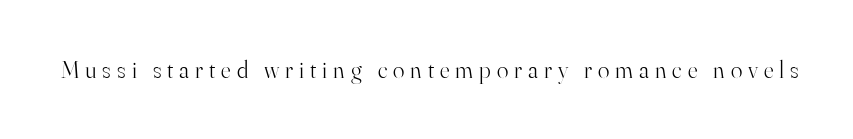
The image shows 24 px text type, upright; set unusually wide letter spacing (+0.25 em), not underlined.
